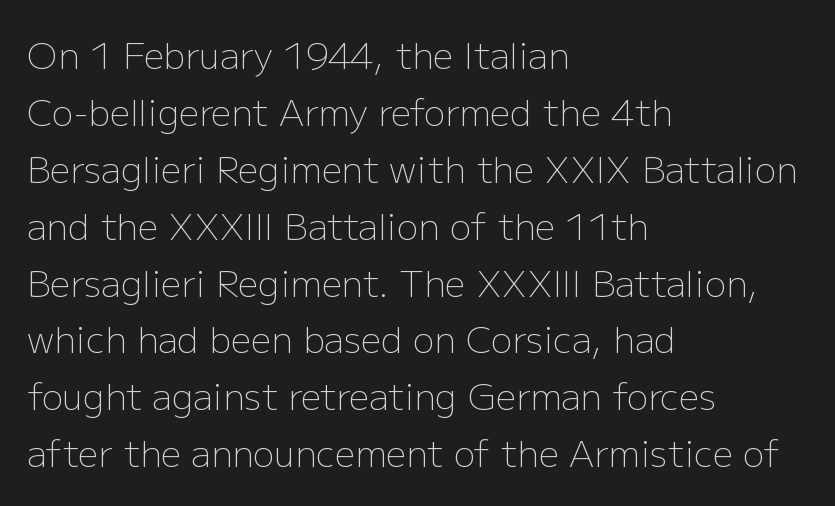
The image shows 36 px light sans-serif type, upright; set left-aligned, normal line spacing (1.58x), normal letter spacing, not underlined; low stroke contrast and a medium x-height.
